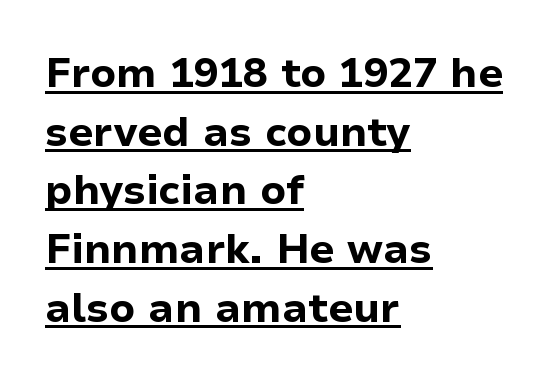
Italic? Not at all — the glyphs are vertical. The specimen includes a rule beneath the text block's lines. The lines are quadded left. Observe the ordinary spacing: letters are neighbours, not strangers.
